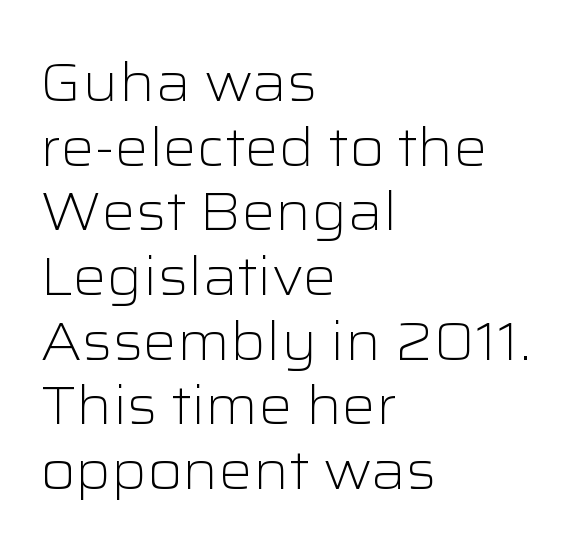
Q: Is the text bold? A: No.
Q: Is the text italic (slanted)? A: No, it is upright.
Q: Is the typeface a serif or a sans-serif typeface? A: Sans-serif.
Q: Is the text underlined? A: No.
Q: How is the paragraph aligned? A: Left-aligned.
Q: Is the spacing between letters normal or unusually wide? A: Normal.
Q: Width (condensed, normal, or wide)? A: Wide.
Q: Stroke contrast? A: Low.
Q: x-height? A: Medium.
Q: Monospaced? A: No.
